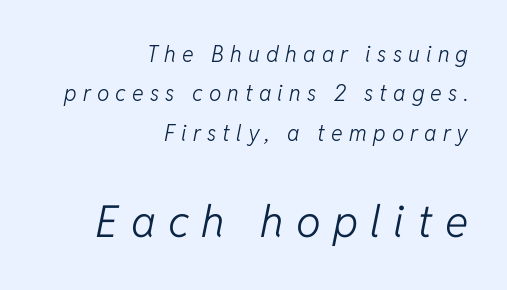
The image shows 44 px light type, italic (leaning right); set right-aligned, line spacing 1.79x, unusually wide letter spacing (+0.28 em), not underlined; the second (bottom) block is 2.0x larger; low stroke contrast and a medium x-height.
